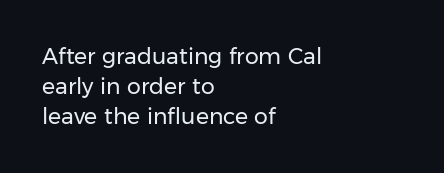
The image shows 22 px text type, upright; set left-aligned, normal line spacing (1.37x), normal letter spacing, not underlined.
